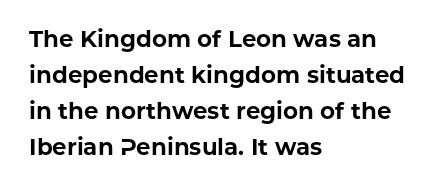
Q: Is the text bold? A: Yes.
Q: Is the text italic (slanted)? A: No, it is upright.
Q: Is the text underlined? A: No.
Q: How is the paragraph aligned? A: Left-aligned.
Q: Is the spacing between letters normal or unusually wide? A: Normal.
Q: Is the spacing between lines tight, normal or loose? A: Normal.
